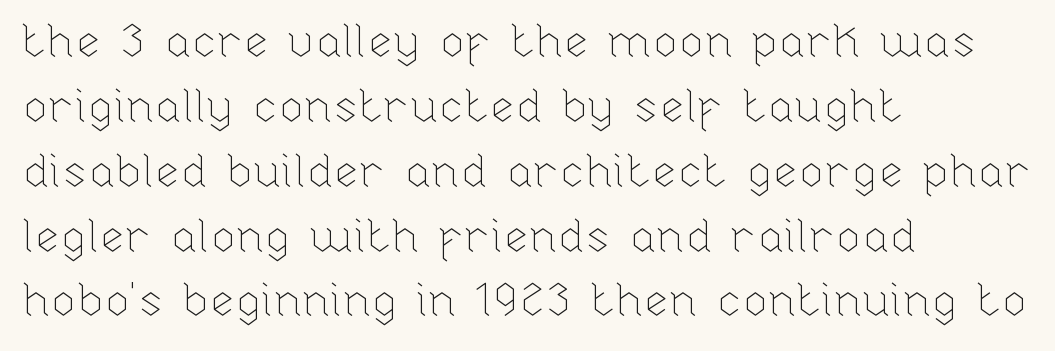
The image shows 46 px thin type, upright; set left-aligned, normal line spacing (1.41x), normal letter spacing, not underlined; low stroke contrast and a medium x-height.
